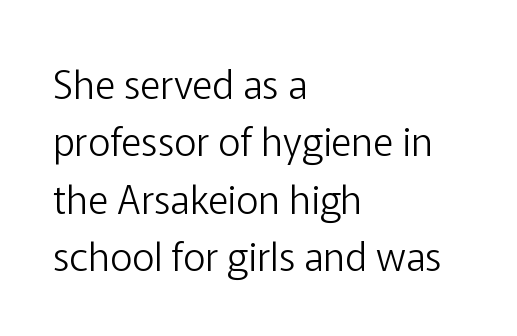
{"serif": "no", "italic": "no", "bold": "no", "weight": "light", "width": "normal", "stroke_contrast": "low", "x_height": "medium", "monospaced": "no", "underline": "no", "align": "left", "line_spacing": "normal", "line_spacing_ratio": 1.47, "letter_spacing": "normal", "letter_spacing_em": 0.0, "glyph_px": 39}
